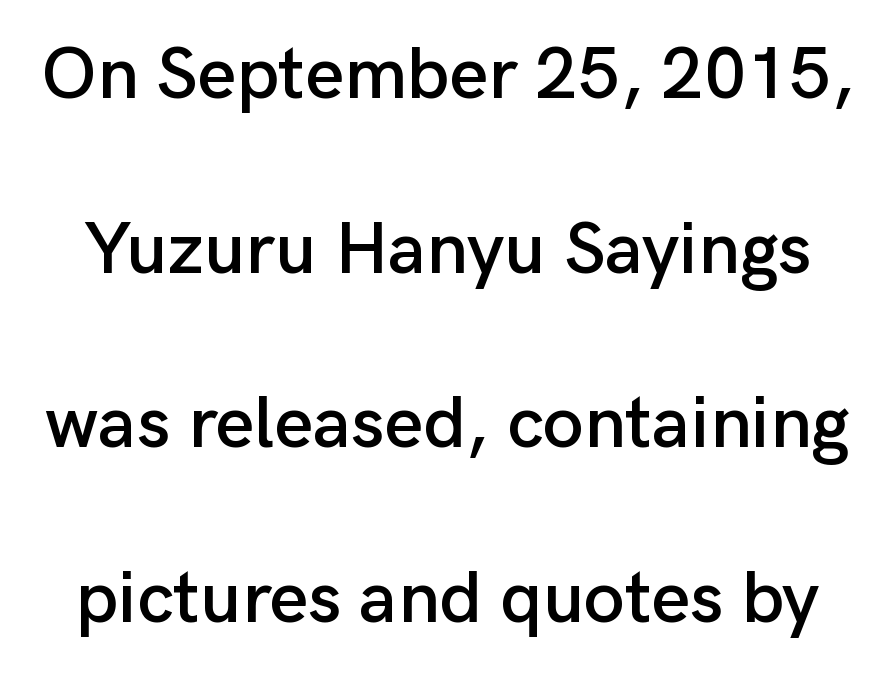
The image shows 74 px sans-serif type, upright; set loose line spacing (2.36x), normal letter spacing, not underlined; low stroke contrast and a medium x-height.
